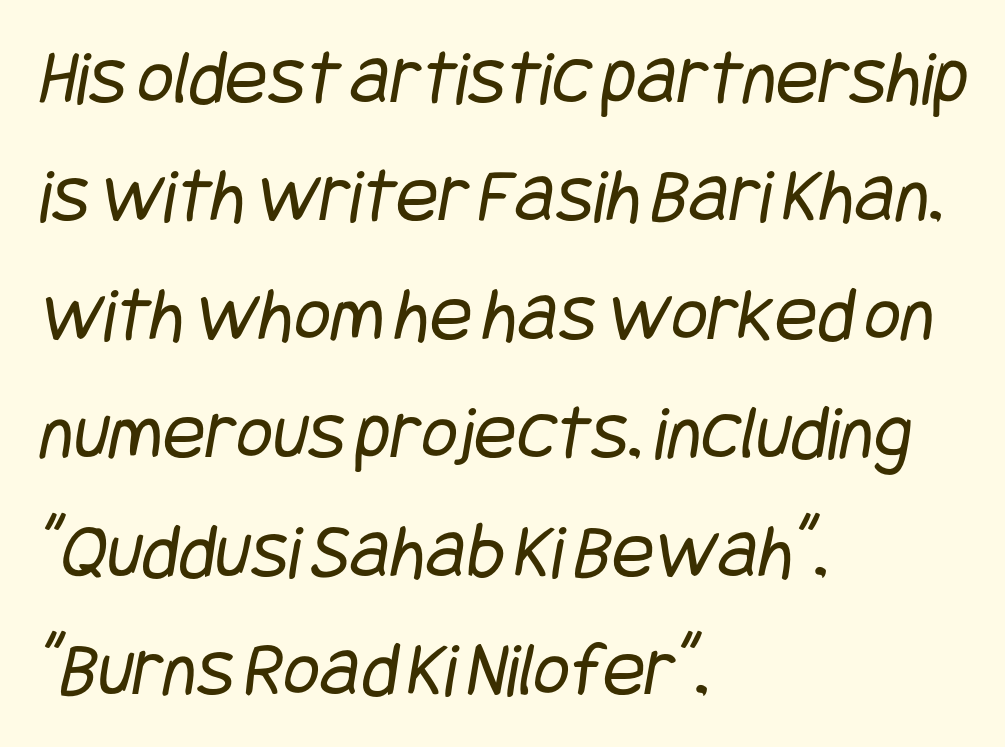
{"serif": "no", "bold": "no", "weight": "regular", "width": "condensed", "stroke_contrast": "low", "x_height": "large", "underline": "no", "align": "left", "line_spacing": "normal", "line_spacing_ratio": 1.5, "letter_spacing": "normal", "letter_spacing_em": 0.0, "glyph_px": 79}
